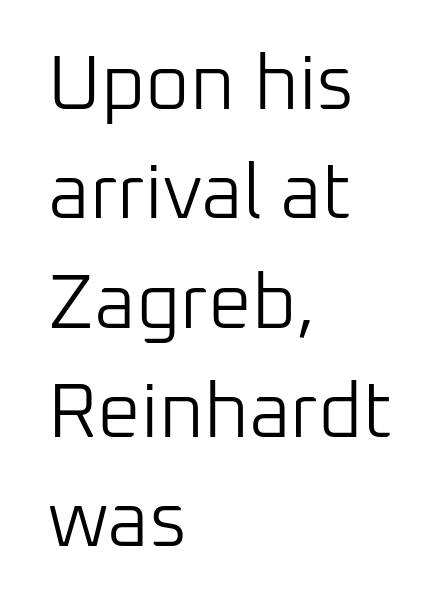
How would I describe the line gaps? Plain and ordinary. The type is set solid horizontally, with unmodified tracking. These lines are rendered in a variable-pitch font. The type sits square on the baseline with zero lean.
